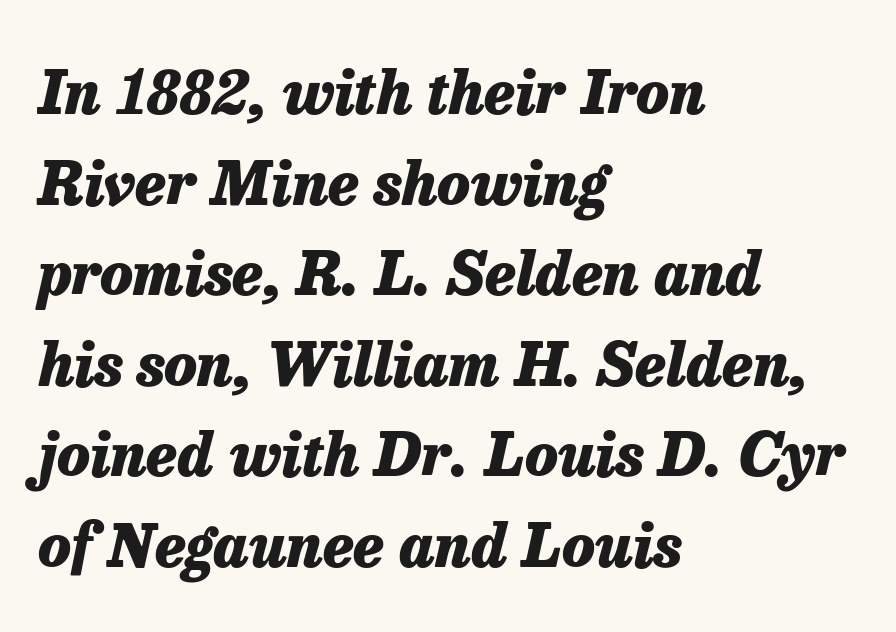
The image shows 60 px heavy type, italic (leaning right); set left-aligned, normal line spacing (1.51x), normal letter spacing, not underlined; low stroke contrast and a medium x-height.
